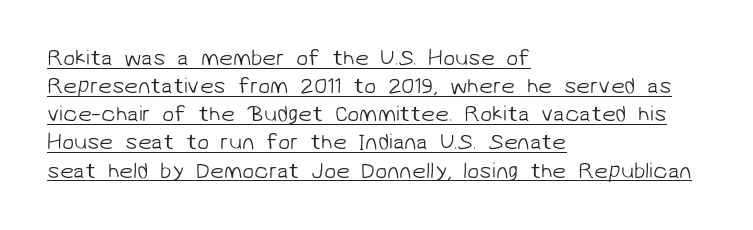
{"bold": "no", "underline": "yes", "align": "left", "line_spacing": "normal", "line_spacing_ratio": 1.28, "letter_spacing": "normal", "letter_spacing_em": 0.0, "glyph_px": 22}
